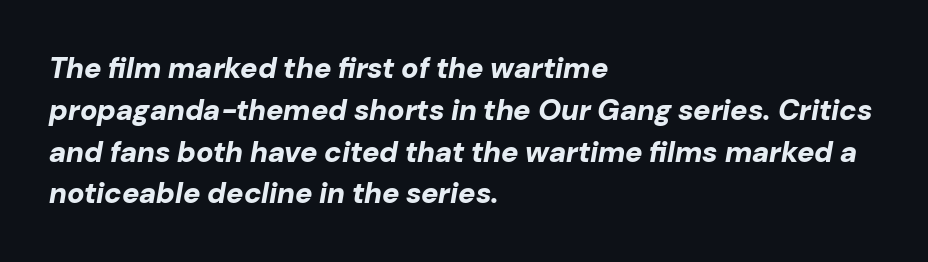
{"italic": "yes", "lean": "right", "slant_degrees": 10, "bold": "yes", "weight": "bold", "width": "normal", "stroke_contrast": "low", "x_height": "medium", "monospaced": "no", "underline": "no", "align": "left", "line_spacing": "normal", "line_spacing_ratio": 1.44, "letter_spacing": "normal", "letter_spacing_em": 0.0, "glyph_px": 29}
